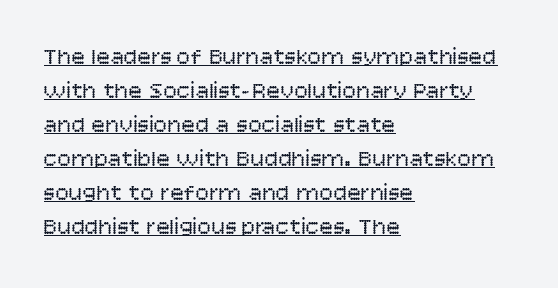
The leading is moderate, giving the passage an even texture. The strokes carry an ordinary text weight at most. Here the glyphs are tracked normally, forming tight word shapes. The sample's only ornament is a line tracing under the words.
